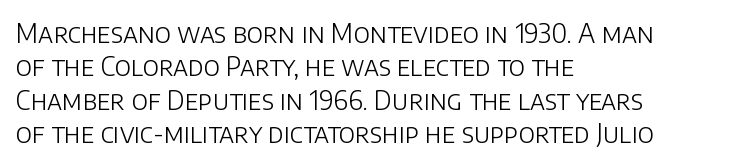
The image shows 26 px text type, upright; set left-aligned, normal line spacing (1.28x), normal letter spacing, not underlined.
